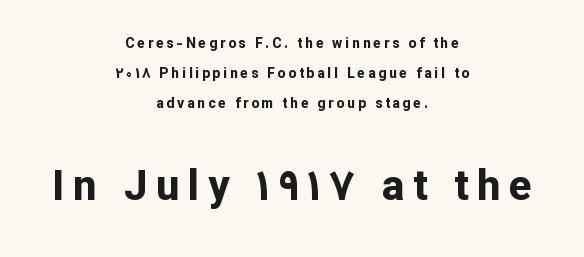
Q: Is the text bold? A: Yes.
Q: Is the text italic (slanted)? A: No, it is upright.
Q: Is the typeface a serif or a sans-serif typeface? A: Sans-serif.
Q: Is the text underlined? A: No.
Q: How is the paragraph aligned? A: Centered.
Q: Is the spacing between letters normal or unusually wide? A: Unusually wide.
Q: Is the spacing between lines tight, normal or loose? A: Loose.
Q: Which block of text is set in a larger size, the first (top) or the second (bottom)? A: The second (bottom) one.
Q: Width (condensed, normal, or wide)? A: Normal.
Q: Stroke contrast? A: Low.
Q: x-height? A: Medium.
Q: Monospaced? A: No.
